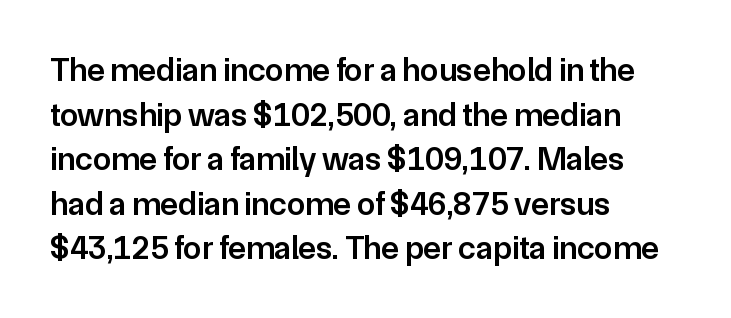
{"serif": "no", "italic": "no", "bold": "semi", "weight": "semibold", "width": "normal", "stroke_contrast": "low", "x_height": "medium", "monospaced": "no", "underline": "no", "align": "left", "line_spacing": "normal", "line_spacing_ratio": 1.35, "letter_spacing": "normal", "letter_spacing_em": 0.0, "glyph_px": 33}
